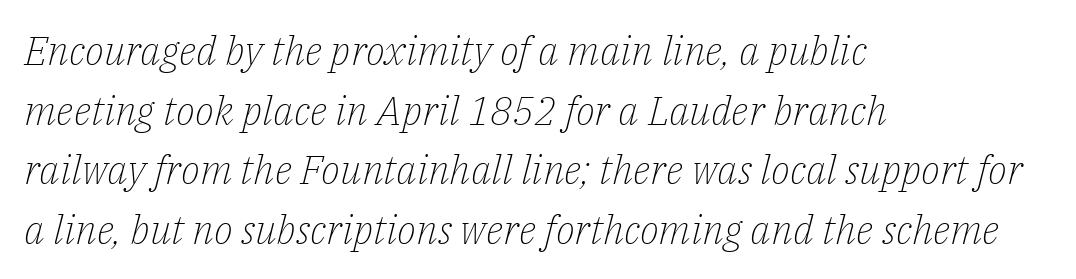
Does the type have serifs? Yes, each stem ends in a small foot. In terms of leading, this rendering sits right in the middle. The font's italic variant was chosen for this text. Spacing between characters is what you'd get straight out of the box.
